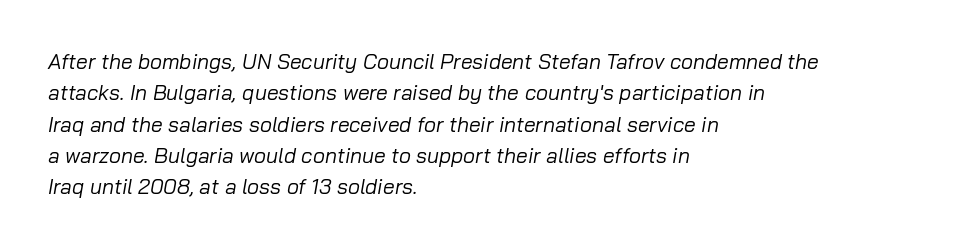
{"italic": "yes", "lean": "right", "slant_degrees": 10, "bold": "no", "underline": "no", "align": "left", "line_spacing": "normal", "line_spacing_ratio": 1.49, "letter_spacing": "normal", "letter_spacing_em": 0.0, "glyph_px": 21}
